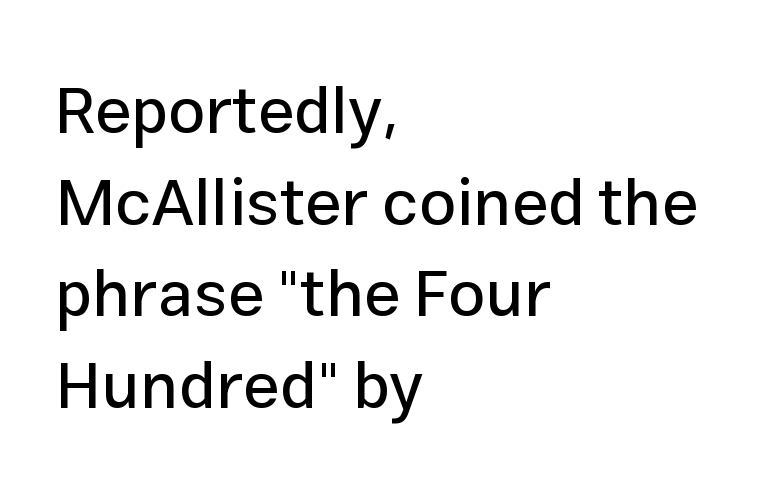
{"serif": "no", "italic": "no", "width": "normal", "stroke_contrast": "low", "x_height": "medium", "monospaced": "no", "underline": "no", "align": "left", "line_spacing": "normal", "line_spacing_ratio": 1.39, "letter_spacing": "normal", "letter_spacing_em": 0.0, "glyph_px": 66}
